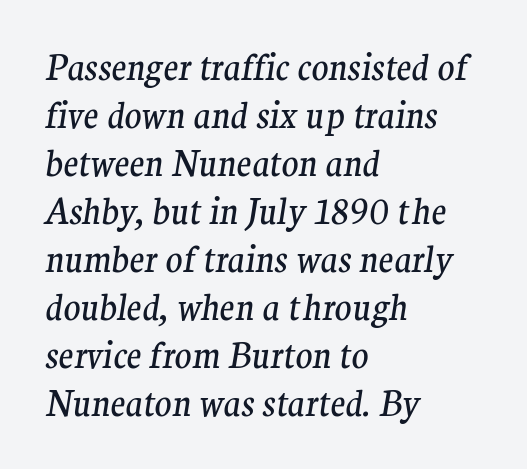
Rendered with sloped, italic letterforms. The passage shown is typed in a proportional face where columns would drift. Serif or sans? Serif — the stroke terminals have little feet. A clean baseline with only descenders dipping below it. Stems and bowls with no extra thickness — not bold. Regular leading.
